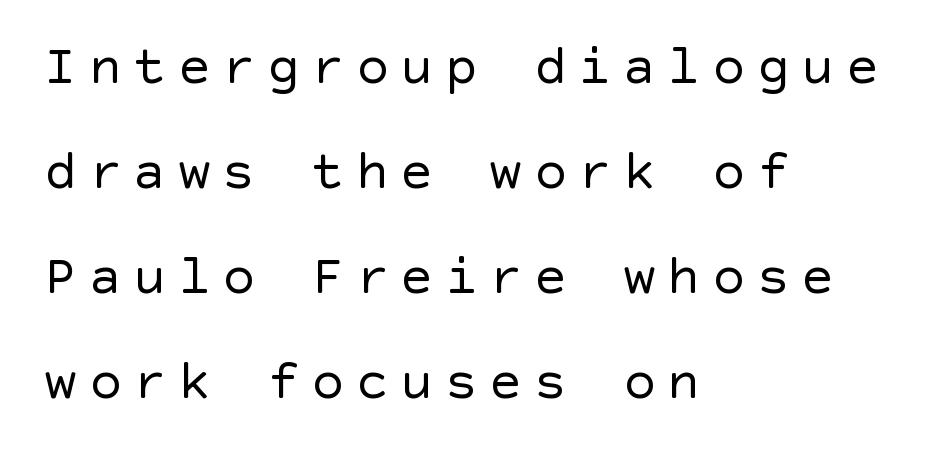
The font's upright variant was chosen for this text. Loose tracking; the words dissolve into strings of separated letters. The string is rendered with underlining switched off. The type family on display is of the sans-serif kind. Horizontally, the lines are justified to the leading edge only.
